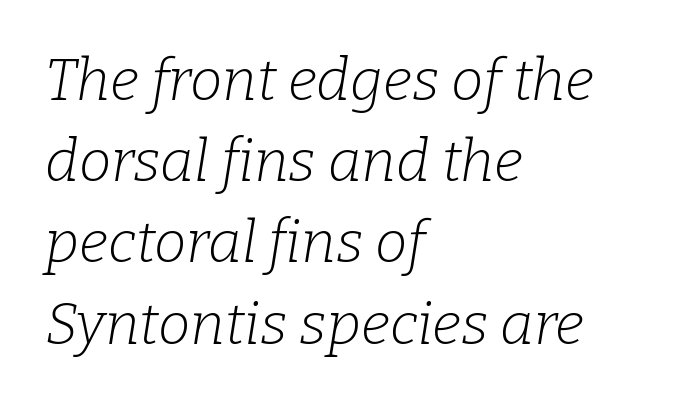
The image shows 58 px light serif type, italic (leaning right); set left-aligned, normal line spacing (1.4x), normal letter spacing, not underlined; low stroke contrast and a medium x-height.
